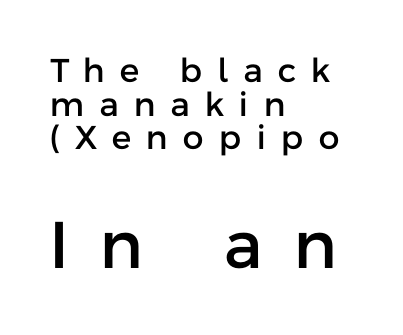
The image shows 66 px sans-serif type, upright; set left-aligned, tight line spacing (1.02x), unusually wide letter spacing (+0.47 em), not underlined; the second (bottom) block is 2.0x larger; low stroke contrast and a medium x-height.
